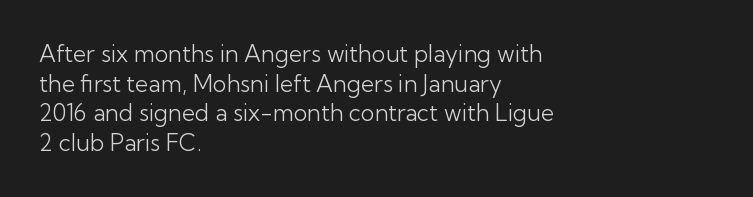
The lines sit at an ordinary, default distance from one another. The rag falls on the right side of this text block. The characters are drawn with everyday or finer stroke widths. Descender tails drop into unmarked territory.
